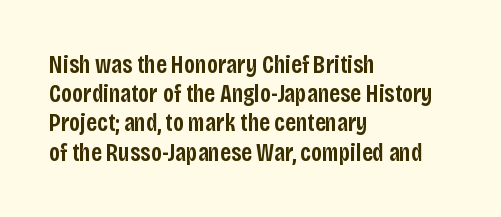
Q: Is the text bold? A: Semi-bold.
Q: Is the text italic (slanted)? A: No, it is upright.
Q: Is the text underlined? A: No.
Q: How is the paragraph aligned? A: Left-aligned.
Q: Is the spacing between letters normal or unusually wide? A: Normal.
